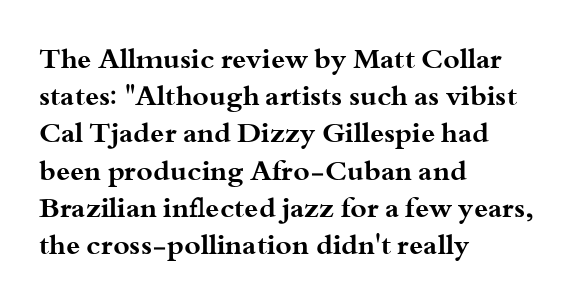
{"serif": "yes", "italic": "no", "bold": "yes", "weight": "bold", "width": "wide", "stroke_contrast": "medium", "x_height": "small", "monospaced": "no", "underline": "no", "align": "left", "line_spacing": "normal", "line_spacing_ratio": 1.33, "letter_spacing": "normal", "letter_spacing_em": 0.0, "glyph_px": 28}
